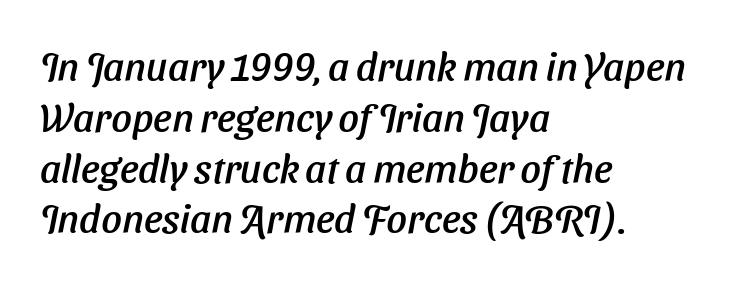
In CSS terms this would be text-align: left. In terms of letterspacing, this is plain default setting. The block of text has a typical density, with ordinary space between rows.
